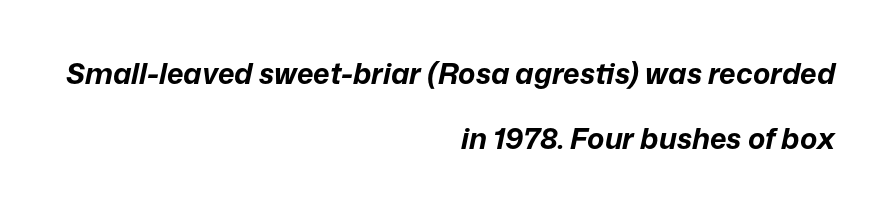
Slanted lettering throughout. The face used here is rendered with its standard letterfit. The characters look thick and weighty, a clear bold. Casual observation: everything's shoved over to the right.
